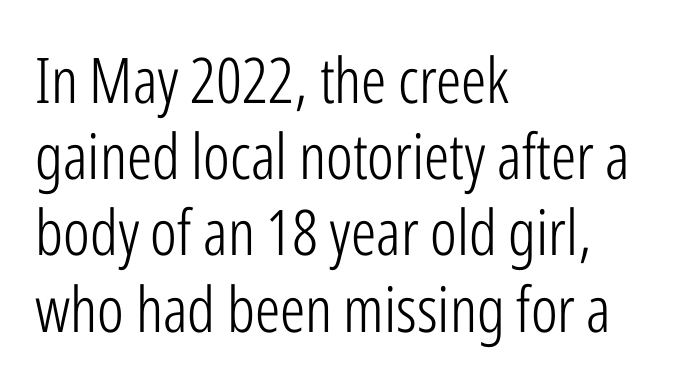
The image shows 63 px light, condensed sans-serif type, upright; set left-aligned, line spacing 1.21x, normal letter spacing, not underlined; low stroke contrast and a medium x-height.
